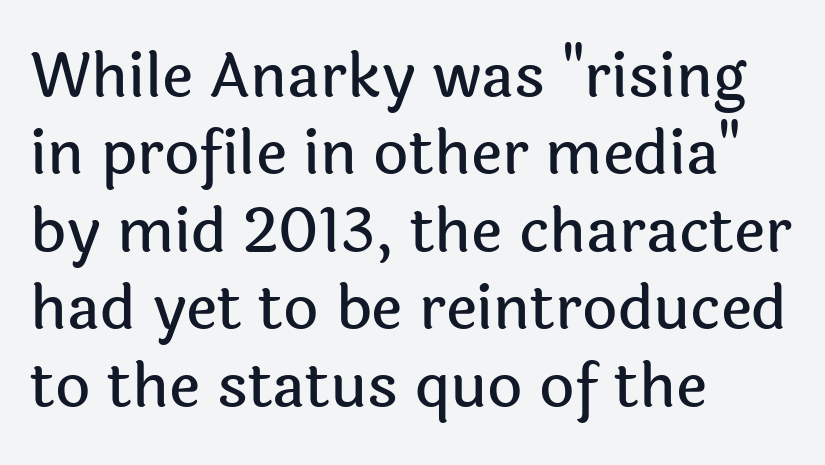
Q: Is the text italic (slanted)? A: No, it is upright.
Q: Is the typeface a serif or a sans-serif typeface? A: Sans-serif.
Q: Is the text underlined? A: No.
Q: How is the paragraph aligned? A: Left-aligned.
Q: Is the spacing between letters normal or unusually wide? A: Normal.
Q: Is the spacing between lines tight, normal or loose? A: Normal.
Q: Width (condensed, normal, or wide)? A: Normal.
Q: x-height? A: Medium.
Q: Monospaced? A: No.
